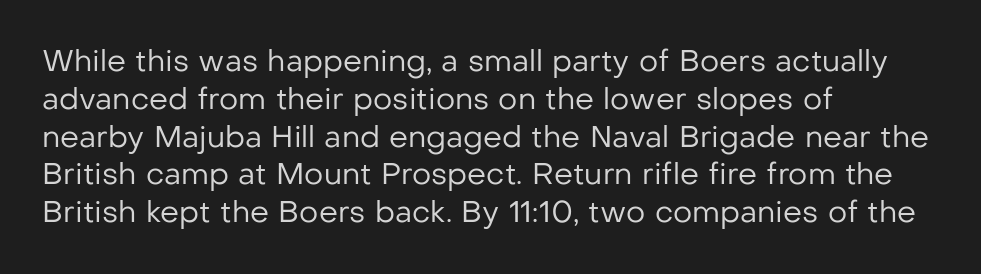
Letters have the restrained weight of plain body copy at most. Characters follow at the spacing the type designer built in. Honestly, there is no underline to notice here at all. The typesetter chose a ragged-right arrangement here. Character widths vary here, with narrow letters taking less room than wide ones. Normally led — the rows are evenly, conventionally spaced.
